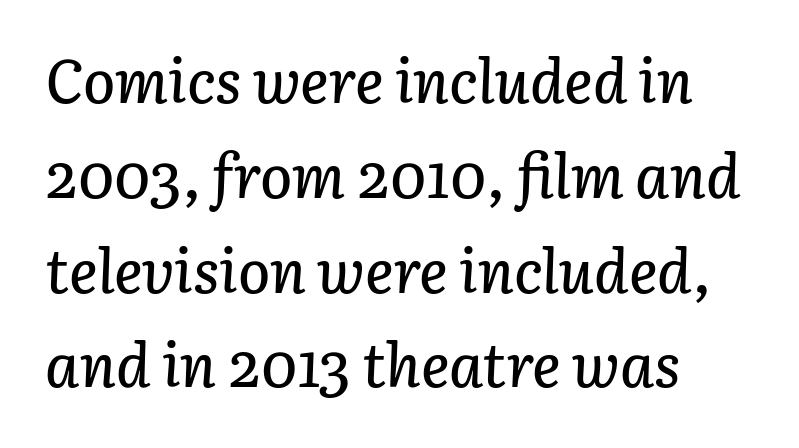
Q: Is the text italic (slanted)? A: Yes, it leans right by about 3 degrees.
Q: Is the text underlined? A: No.
Q: How is the paragraph aligned? A: Left-aligned.
Q: Is the spacing between letters normal or unusually wide? A: Normal.
Q: Is the spacing between lines tight, normal or loose? A: Normal.
Q: Width (condensed, normal, or wide)? A: Normal.
Q: Stroke contrast? A: Low.
Q: x-height? A: Medium.
Q: Monospaced? A: No.
